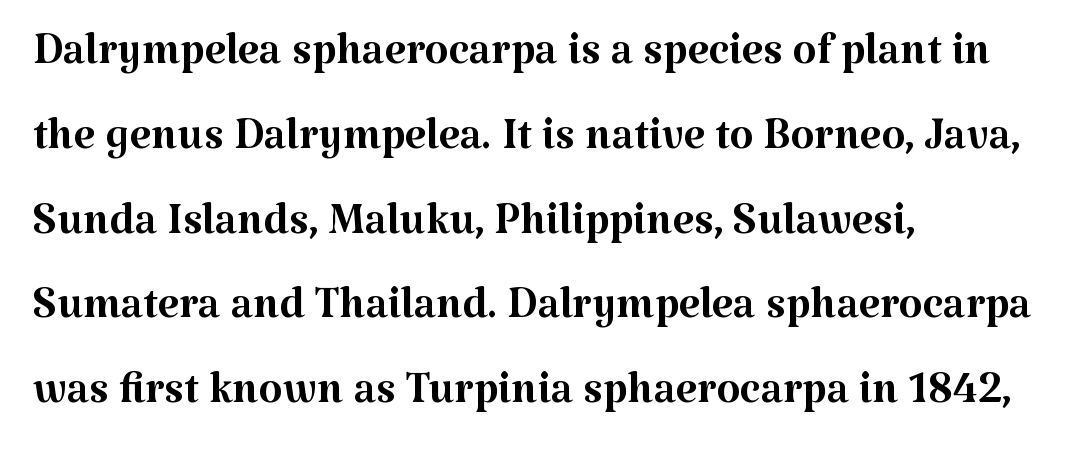
{"serif": "yes", "italic": "no", "bold": "no", "weight": "regular", "width": "normal", "stroke_contrast": "medium", "x_height": "medium", "monospaced": "no", "underline": "no", "align": "left", "line_spacing": "normal", "line_spacing_ratio": 1.39, "letter_spacing": "normal", "letter_spacing_em": 0.0, "glyph_px": 61}
